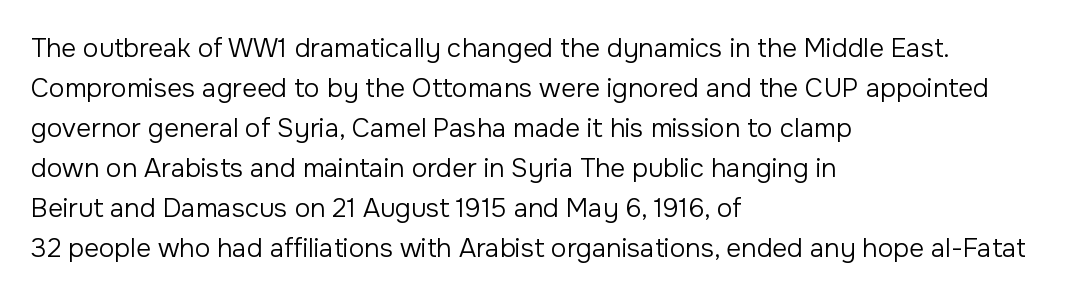
The image shows 26 px text type, upright; set left-aligned, normal line spacing (1.54x), normal letter spacing, not underlined.
